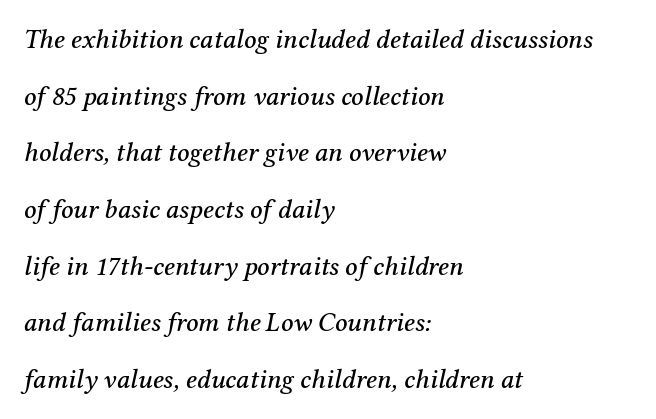
One glance says open: line gaps are wider than usual. Horizontally, the lines are justified to the leading edge only. The tracking reads as untouched default to a designer's eye. Descenders hang freely into open space.
